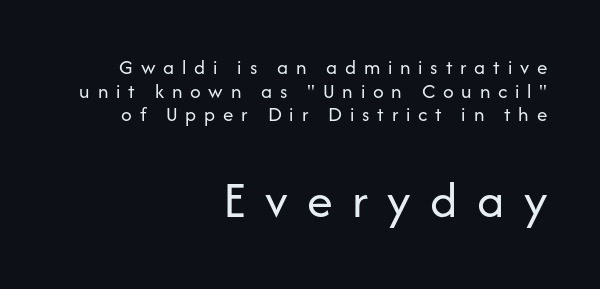
{"serif": "no", "italic": "no", "bold": "no", "weight": "regular", "width": "normal", "stroke_contrast": "low", "x_height": "medium", "monospaced": "no", "underline": "no", "align": "right", "line_spacing": "tight", "line_spacing_ratio": 1.12, "letter_spacing": "wide", "letter_spacing_em": 0.37, "larger_block": "second", "size_ratio": 2.48, "glyph_px": 52}
